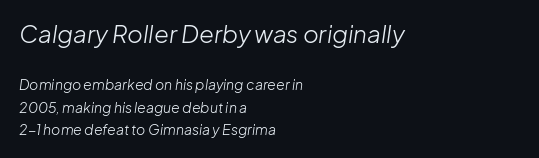
Q: Is the text bold? A: No.
Q: Is the text italic (slanted)? A: Yes, it leans right by about 8 degrees.
Q: Is the text underlined? A: No.
Q: How is the paragraph aligned? A: Left-aligned.
Q: Is the spacing between letters normal or unusually wide? A: Normal.
Q: Is the spacing between lines tight, normal or loose? A: Normal.
Q: Which block of text is set in a larger size, the first (top) or the second (bottom)? A: The first (top) one.
